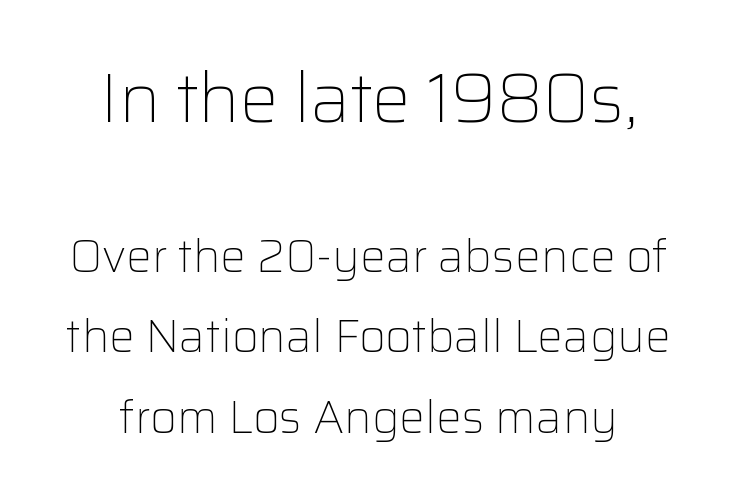
Q: Is the text bold? A: No.
Q: Is the text italic (slanted)? A: No, it is upright.
Q: Is the typeface a serif or a sans-serif typeface? A: Sans-serif.
Q: Is the text underlined? A: No.
Q: How is the paragraph aligned? A: Centered.
Q: Is the spacing between letters normal or unusually wide? A: Normal.
Q: Which block of text is set in a larger size, the first (top) or the second (bottom)? A: The first (top) one.
Q: Width (condensed, normal, or wide)? A: Normal.
Q: Stroke contrast? A: Low.
Q: x-height? A: Medium.
Q: Monospaced? A: No.
